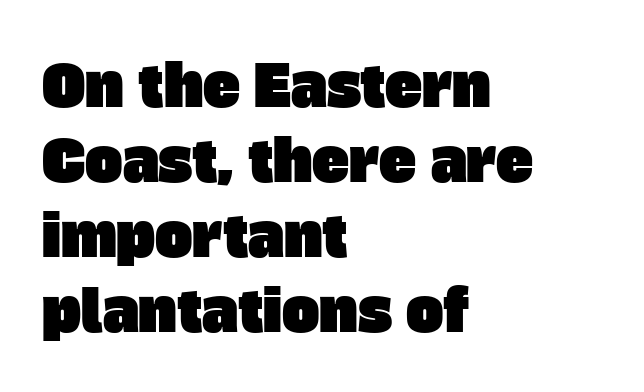
Q: Is the typeface a serif or a sans-serif typeface? A: Sans-serif.
Q: Is the text underlined? A: No.
Q: How is the paragraph aligned? A: Left-aligned.
Q: Is the spacing between letters normal or unusually wide? A: Normal.
Q: Is the spacing between lines tight, normal or loose? A: Normal.
Q: Width (condensed, normal, or wide)? A: Normal.
Q: Stroke contrast? A: Low.
Q: x-height? A: Large.
Q: Monospaced? A: No.
